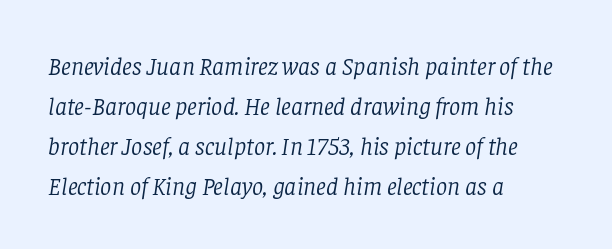
{"italic": "yes", "lean": "right", "slant_degrees": 8, "bold": "no", "underline": "no", "align": "left", "line_spacing": "normal", "line_spacing_ratio": 1.6, "letter_spacing": "normal", "letter_spacing_em": 0.0, "glyph_px": 25}
